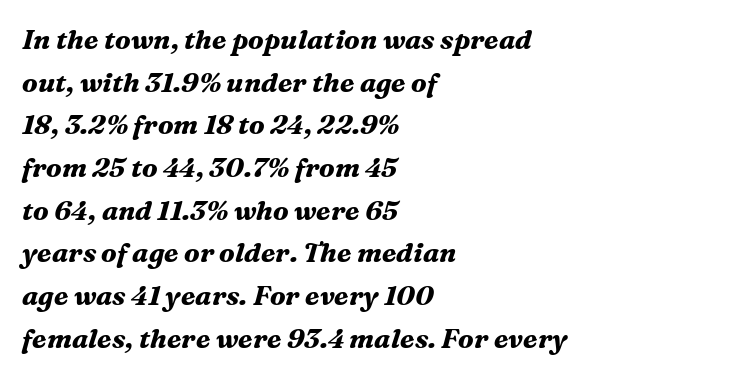
The image shows 27 px bold type, italic (leaning right); set left-aligned, normal line spacing (1.58x), normal letter spacing, not underlined.
